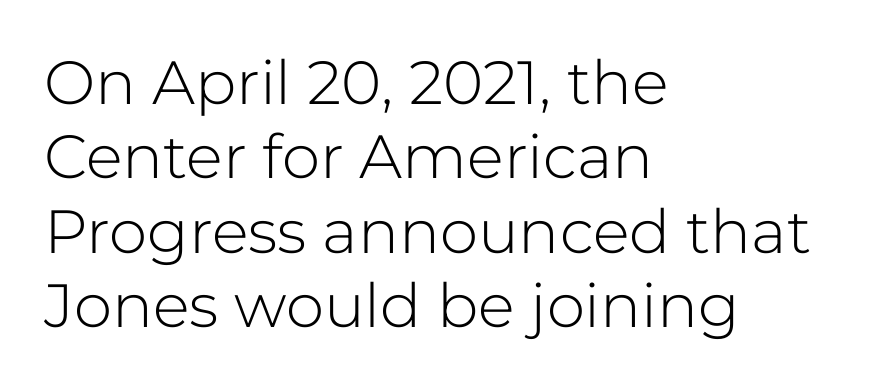
The image shows 61 px light sans-serif type, upright; set left-aligned, line spacing 1.22x, normal letter spacing, not underlined; low stroke contrast and a medium x-height.
